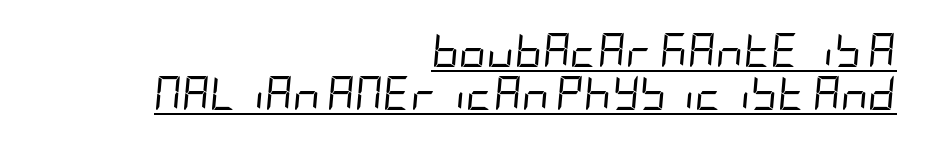
Reading down the column, the eye jumps a familiar distance to each next line. Which margin do the lines hug? The right one — the left edge is uneven. In designer terms, the underline attribute is active on this setting. The passage shown has conventional tracking throughout. Letters have the restrained weight of plain body copy at most. Designer's note — italics engaged.
